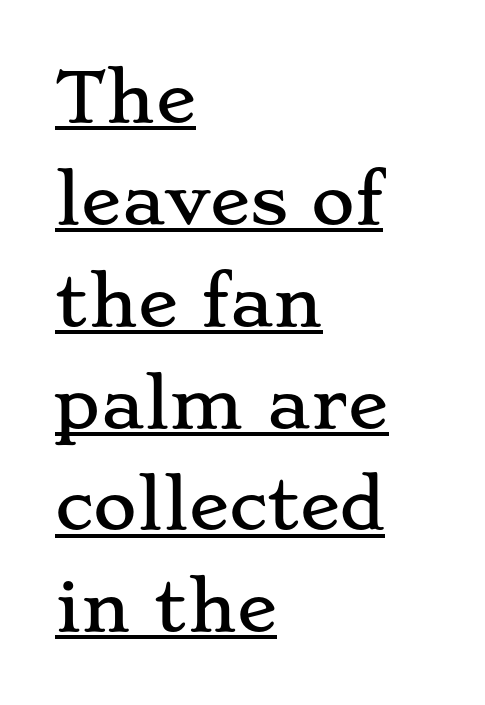
{"serif": "yes", "italic": "no", "width": "wide", "stroke_contrast": "low", "x_height": "small", "monospaced": "no", "underline": "yes", "align": "left", "line_spacing": "normal", "line_spacing_ratio": 1.52, "letter_spacing": "normal", "letter_spacing_em": 0.0, "glyph_px": 67}
